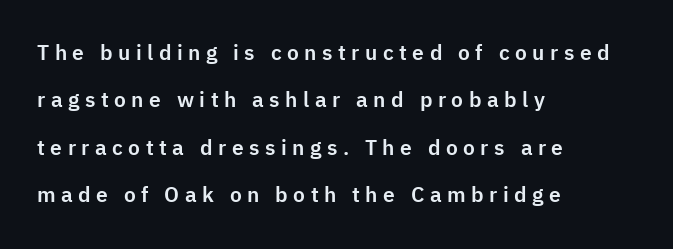
The image shows 21 px text type, upright; set left-aligned, loose line spacing (2.26x), unusually wide letter spacing (+0.26 em), not underlined.
